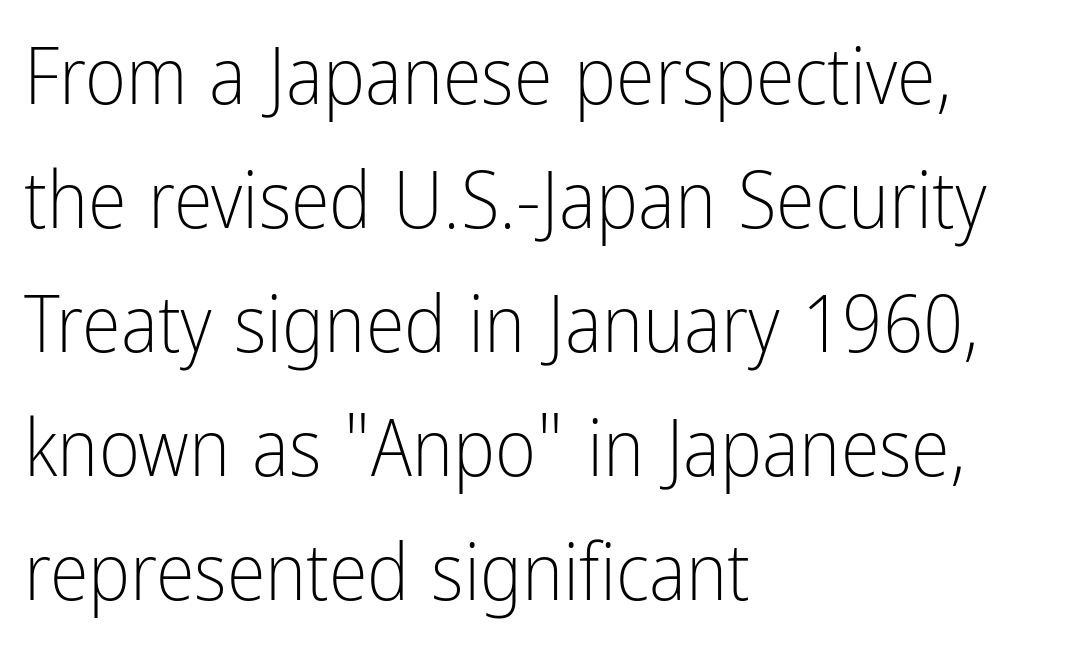
The image shows 79 px light, condensed sans-serif type, upright; set left-aligned, normal line spacing (1.57x), normal letter spacing, not underlined; low stroke contrast and a medium x-height.
